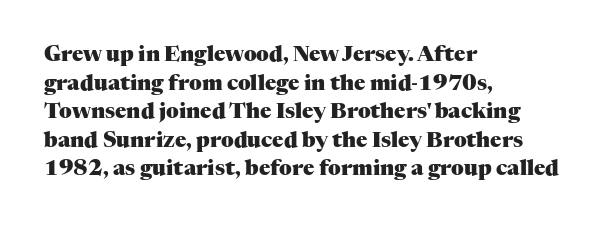
Notice how descenders clear the ascenders below comfortably — that's standard leading. Clear beneath every line of the passage. These lines are set flush left with a ragged right edge. The type sits square on the baseline with zero lean. Each word holds together tightly as a unit, with standard inter-letter gaps.
